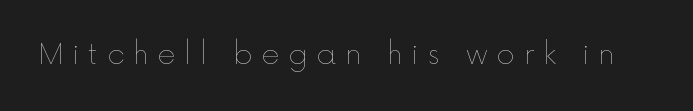
{"italic": "no", "bold": "no", "weight": "thin", "width": "normal", "x_height": "medium", "monospaced": "no", "underline": "no", "letter_spacing": "wide", "letter_spacing_em": 0.31, "glyph_px": 28}
